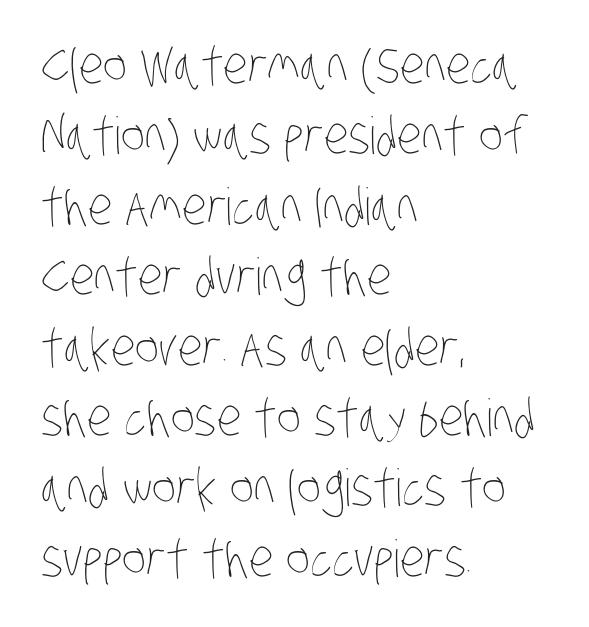
{"bold": "no", "weight": "thin", "width": "condensed", "stroke_contrast": "low", "x_height": "large", "monospaced": "no", "underline": "no", "align": "left", "line_spacing": "normal", "line_spacing_ratio": 1.38, "letter_spacing": "normal", "letter_spacing_em": 0.0, "glyph_px": 51}
